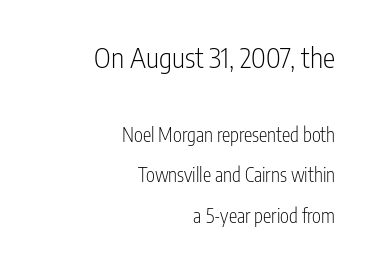
{"serif": "no", "italic": "no", "bold": "no", "weight": "light", "width": "condensed", "stroke_contrast": "low", "x_height": "medium", "monospaced": "no", "underline": "no", "align": "right", "line_spacing": "loose", "line_spacing_ratio": 2.15, "letter_spacing": "normal", "letter_spacing_em": 0.0, "larger_block": "first", "size_ratio": 1.47, "glyph_px": 28}
